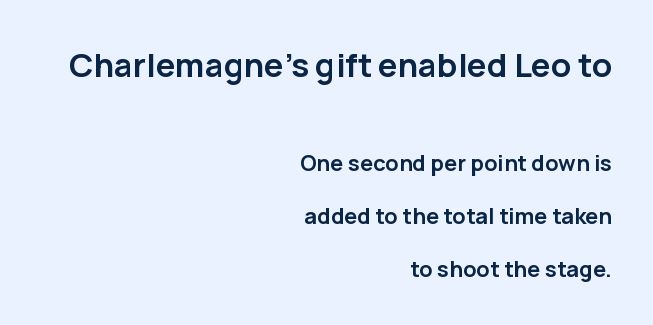
The image shows 33 px semibold sans-serif type, upright; set right-aligned, loose line spacing (2.41x), normal letter spacing, not underlined; the first (top) block is 1.5x larger; low stroke contrast and a medium x-height.
